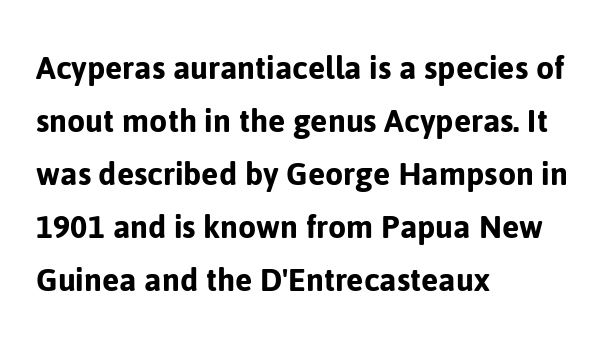
{"serif": "no", "italic": "no", "width": "normal", "stroke_contrast": "low", "x_height": "medium", "monospaced": "no", "underline": "no", "align": "left", "line_spacing": "normal", "line_spacing_ratio": 1.43, "letter_spacing": "normal", "letter_spacing_em": 0.0, "glyph_px": 37}
